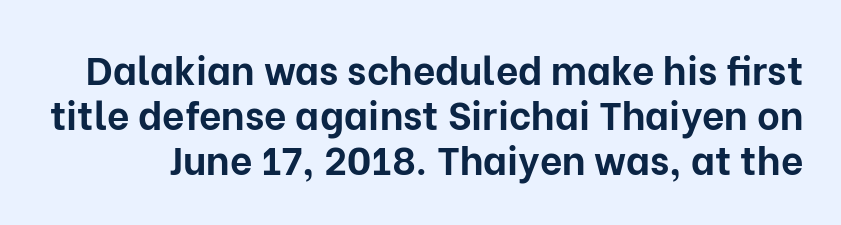
{"serif": "no", "italic": "no", "bold": "yes", "weight": "bold", "width": "normal", "stroke_contrast": "low", "x_height": "medium", "monospaced": "no", "underline": "no", "line_spacing_ratio": 1.16, "letter_spacing": "normal", "letter_spacing_em": 0.0, "glyph_px": 39}
